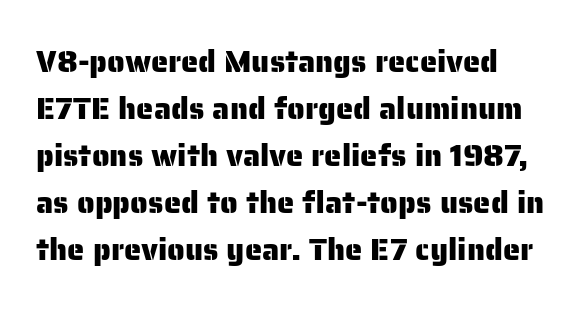
The image shows 31 px sans-serif type, upright; set normal line spacing (1.52x), normal letter spacing, not underlined; low stroke contrast and a medium x-height.
